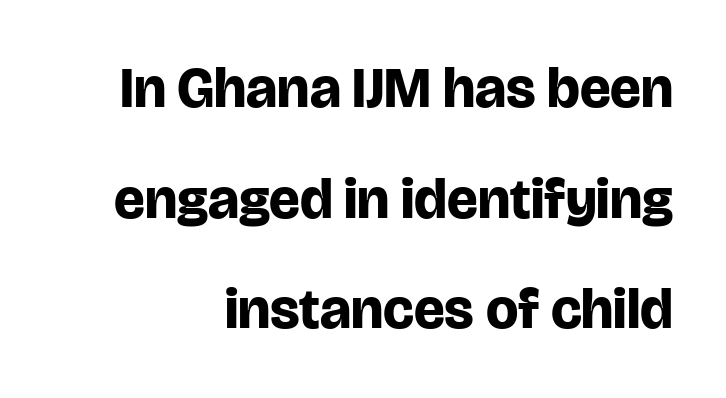
The image shows 57 px bold sans-serif type, upright; set right-aligned, loose line spacing (1.94x), normal letter spacing, not underlined; low stroke contrast and a large x-height.
